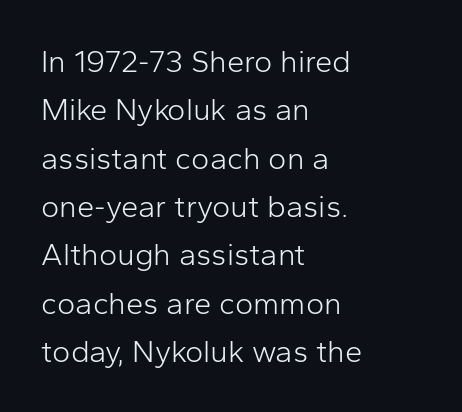
Does the lettering tilt? It doesn't — this is upright. Underlining? Definitely not there. There is no visible air inserted between adjacent glyphs. The lines sit at an ordinary, default distance from one another. Typeset ragged right — the left edge is the straight one. Do the characters align in a grid? No, the font is proportional.
